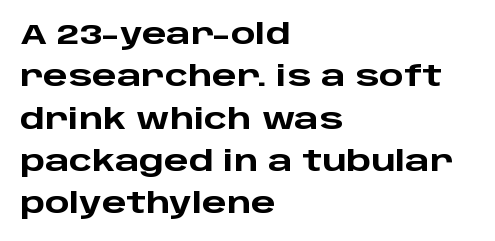
Does the lettering tilt? It doesn't — this is upright. What's the leading like? Ordinary, nothing unusual. A sans-serif font was chosen for this passage. The passage shown is not underscored anywhere. The rendering keeps characters at their native spacing.
